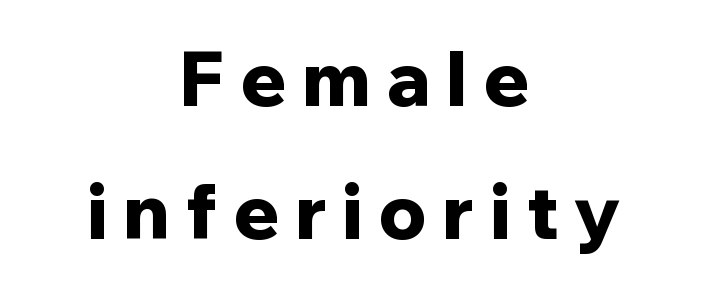
{"serif": "no", "italic": "no", "bold": "yes", "weight": "bold", "width": "normal", "stroke_contrast": "low", "x_height": "medium", "monospaced": "no", "underline": "no", "align": "center", "line_spacing_ratio": 1.77, "letter_spacing": "wide", "letter_spacing_em": 0.21, "glyph_px": 75}
